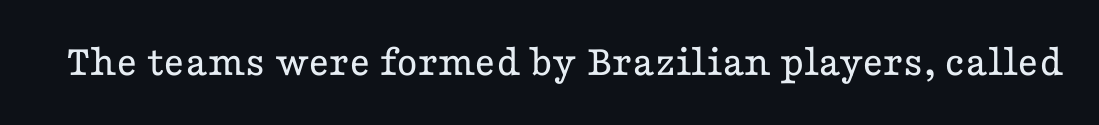
This sample uses plain, unmodified letter spacing. Think standard paragraph weight, or any step lighter than that. Is this a sans? No — the strokes have serifs. The specimen reads as upright at a glance. The letters advance in unequal steps, a hallmark of proportional type. Descenders hang freely into open space.
